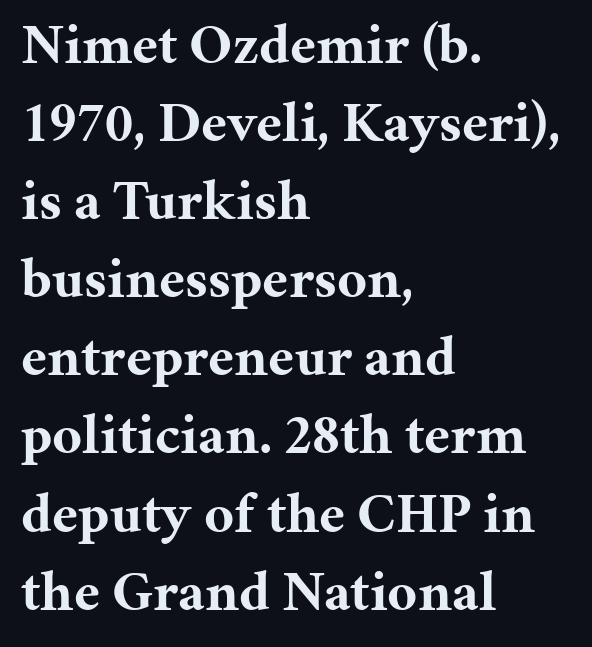
Q: Is the text bold? A: Yes.
Q: Is the text italic (slanted)? A: No, it is upright.
Q: Is the typeface a serif or a sans-serif typeface? A: Serif.
Q: Is the text underlined? A: No.
Q: How is the paragraph aligned? A: Left-aligned.
Q: Is the spacing between letters normal or unusually wide? A: Normal.
Q: Is the spacing between lines tight, normal or loose? A: Normal.
Q: Width (condensed, normal, or wide)? A: Normal.
Q: Stroke contrast? A: Medium.
Q: x-height? A: Medium.
Q: Monospaced? A: No.
